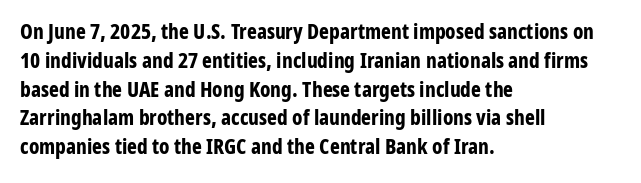
The image shows 21 px bold type, upright; set left-aligned, normal line spacing (1.37x), normal letter spacing, not underlined.
